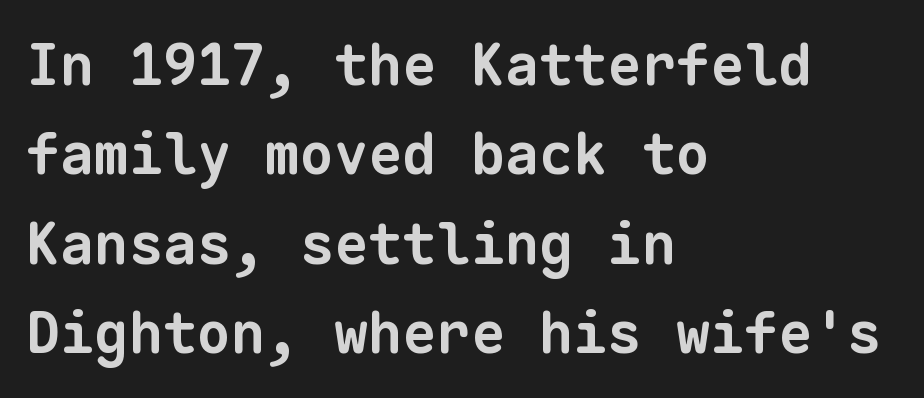
{"serif": "no", "bold": "yes", "weight": "bold", "width": "normal", "stroke_contrast": "low", "x_height": "medium", "monospaced": "yes", "underline": "no", "align": "left", "line_spacing": "normal", "line_spacing_ratio": 1.57, "letter_spacing": "normal", "letter_spacing_em": 0.0, "glyph_px": 57}
